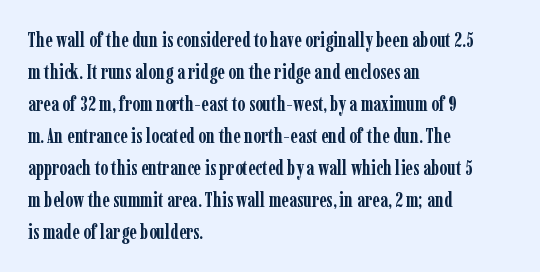
The image shows 20 px bold type, upright; set left-aligned, normal line spacing (1.6x), normal letter spacing, not underlined.
